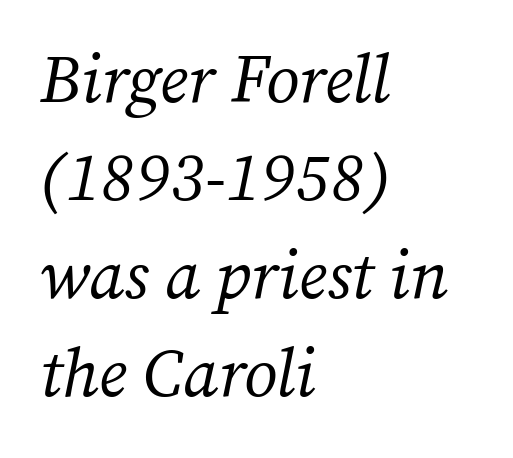
{"serif": "yes", "italic": "yes", "lean": "right", "slant_degrees": 12, "bold": "no", "weight": "regular", "width": "normal", "stroke_contrast": "medium", "x_height": "medium", "monospaced": "no", "underline": "no", "align": "left", "line_spacing": "normal", "line_spacing_ratio": 1.44, "letter_spacing": "normal", "letter_spacing_em": 0.0, "glyph_px": 68}
